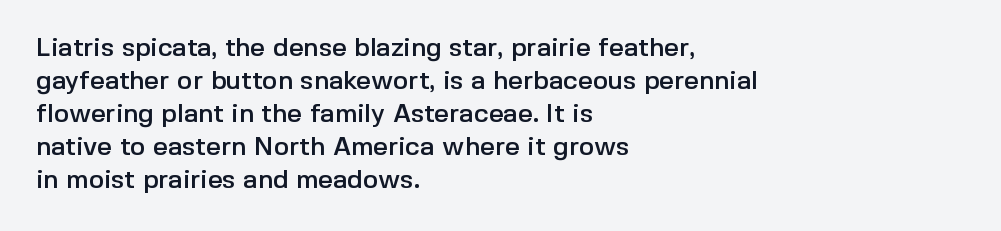
The image shows 26 px text type, upright; set left-aligned, normal line spacing (1.27x), normal letter spacing, not underlined.
